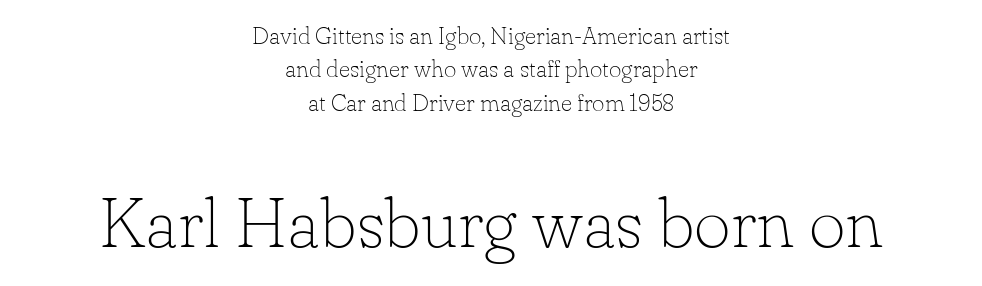
The image shows 71 px thin serif type, upright; set centered, normal line spacing (1.39x), normal letter spacing, not underlined; the second (bottom) block is 2.96x larger; low stroke contrast and a small x-height.
